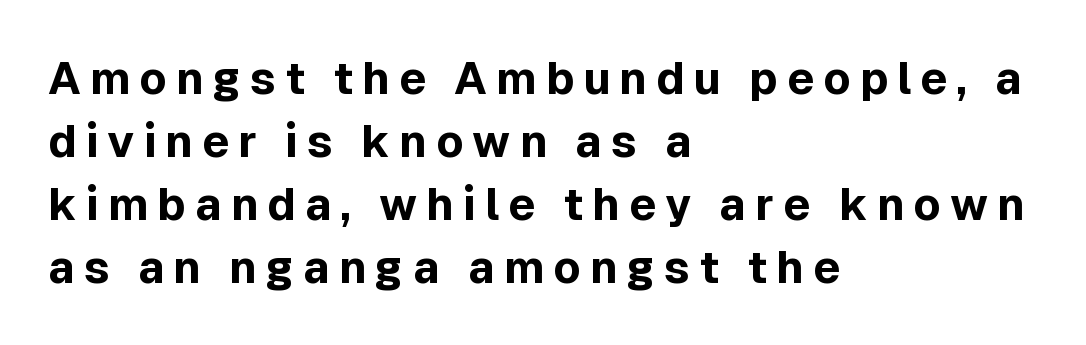
Summary of vertical rhythm: regular, with standard interline spacing. The setting favours the left margin, as ordinary paragraphs usually do. The space beneath each line is pristine and unruled. A typesetter would call this heavily tracked-out type. Note the varied advance widths — an 'i' is clearly narrower than an 'm'. Nope, not italic — everything's standing straight.
